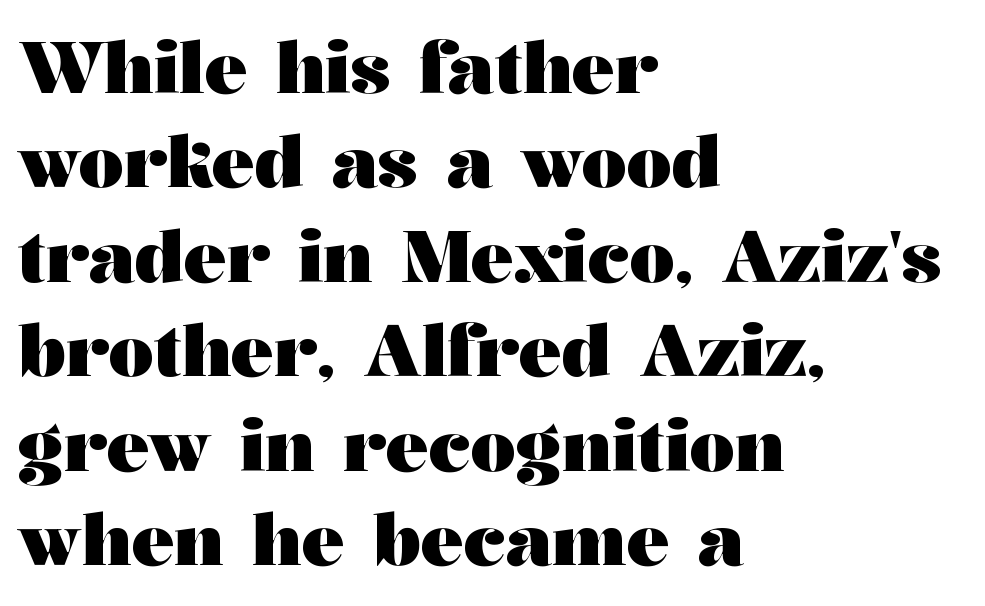
Q: Is the text bold? A: Yes.
Q: Is the text italic (slanted)? A: No, it is upright.
Q: Is the typeface a serif or a sans-serif typeface? A: Serif.
Q: Is the text underlined? A: No.
Q: How is the paragraph aligned? A: Left-aligned.
Q: Is the spacing between letters normal or unusually wide? A: Normal.
Q: Is the spacing between lines tight, normal or loose? A: Normal.
Q: Width (condensed, normal, or wide)? A: Wide.
Q: Stroke contrast? A: Medium.
Q: x-height? A: Medium.
Q: Monospaced? A: No.
